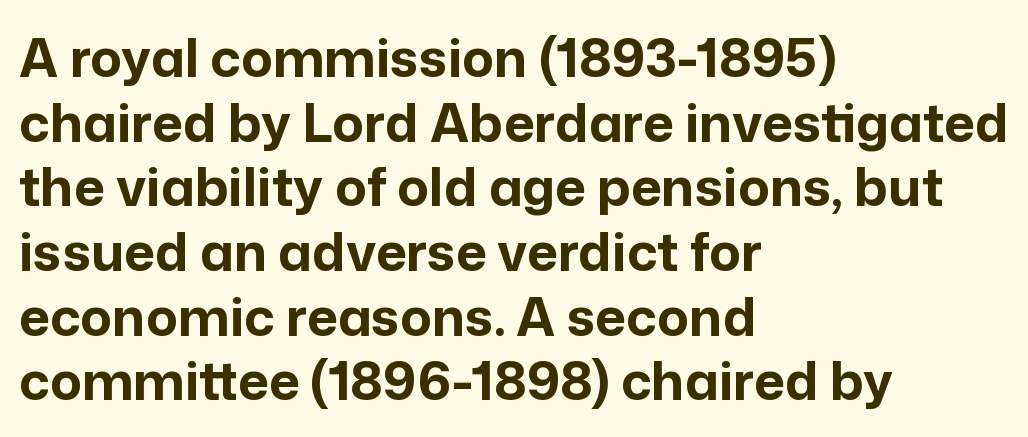
Beneath every word, the page is bare. Looks like regular typesetting: each glyph gets only the width it needs. Vertical strokes here are truly vertical. The strokes are fattened all the way to bold. Glyph-to-glyph distance matches everyday printed text.
